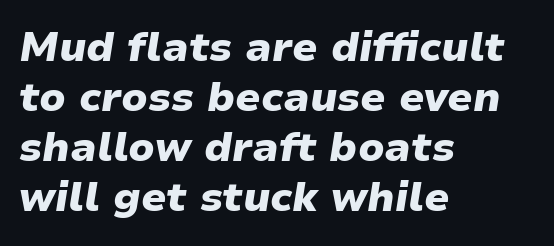
Q: Is the text bold? A: Yes.
Q: Is the text italic (slanted)? A: Yes, it leans right by about 9 degrees.
Q: Is the text underlined? A: No.
Q: How is the paragraph aligned? A: Left-aligned.
Q: Is the spacing between letters normal or unusually wide? A: Normal.
Q: Width (condensed, normal, or wide)? A: Normal.
Q: Stroke contrast? A: Low.
Q: x-height? A: Medium.
Q: Monospaced? A: No.
